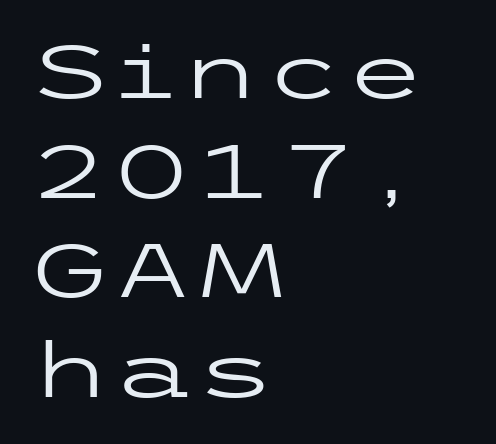
The image shows 75 px regular-weight, wide sans-serif type, upright; set left-aligned, normal line spacing (1.33x), normal letter spacing, not underlined; low stroke contrast and a medium x-height.
